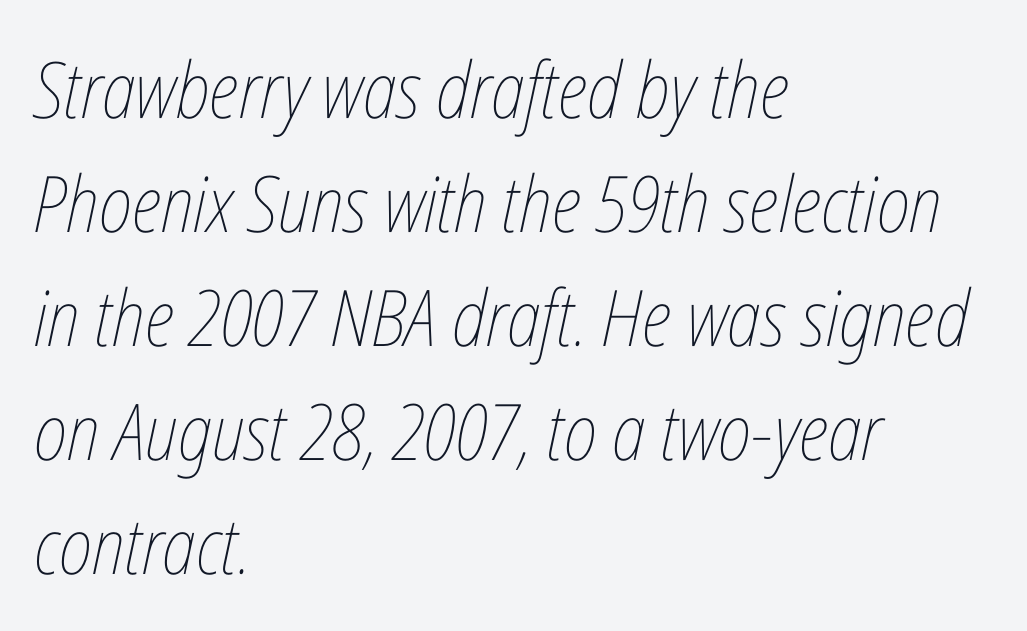
{"italic": "yes", "lean": "right", "slant_degrees": 12, "bold": "no", "weight": "thin", "width": "condensed", "stroke_contrast": "low", "x_height": "medium", "monospaced": "no", "underline": "no", "align": "left", "line_spacing": "normal", "line_spacing_ratio": 1.46, "letter_spacing": "normal", "letter_spacing_em": 0.0, "glyph_px": 78}
